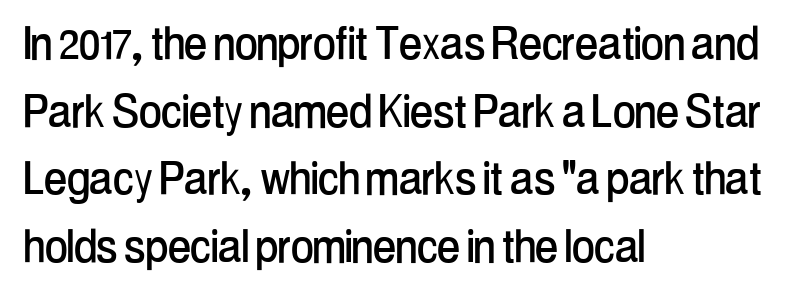
The image shows 55 px condensed sans-serif type, upright; set left-aligned, line spacing 1.23x, normal letter spacing, not underlined; low stroke contrast and a medium x-height.
